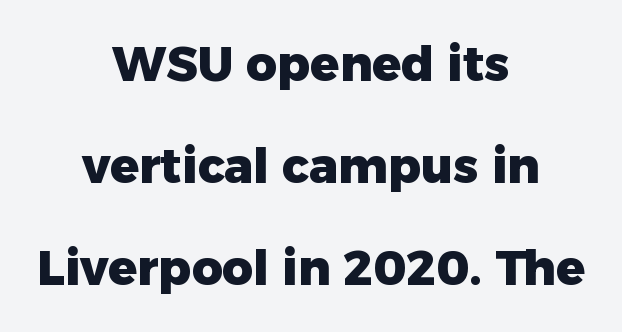
The image shows 48 px heavy sans-serif type, upright; set centered, loose line spacing (2.12x), normal letter spacing, not underlined; low stroke contrast and a medium x-height.
